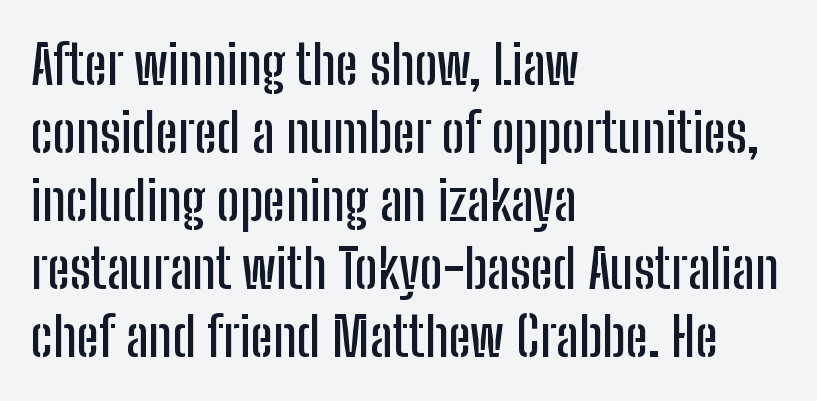
{"serif": "no", "italic": "no", "width": "condensed", "stroke_contrast": "low", "x_height": "medium", "monospaced": "no", "underline": "no", "align": "left", "line_spacing": "normal", "line_spacing_ratio": 1.26, "letter_spacing": "normal", "letter_spacing_em": 0.0, "glyph_px": 54}
